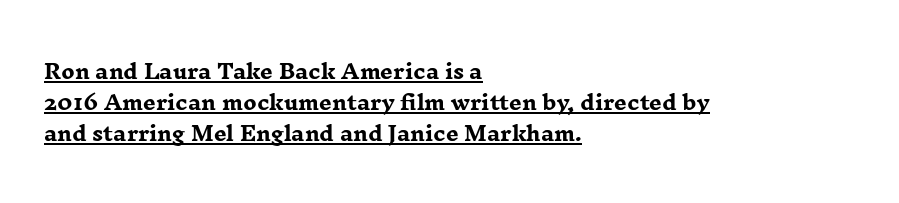
Typeset ragged right — the left edge is the straight one. Ascenders rise straight up at ninety degrees. Somebody hit Ctrl+U on this one — the words are underlined. On the weight axis this lands at bold, roughly 700. Nobody touched the tracking dial on this one.
